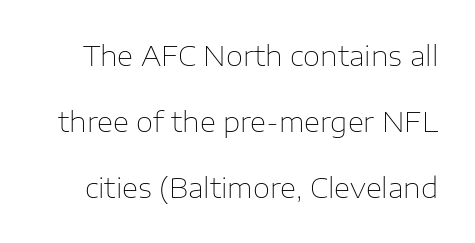
{"serif": "no", "italic": "no", "bold": "no", "weight": "thin", "width": "normal", "stroke_contrast": "low", "x_height": "medium", "monospaced": "no", "underline": "no", "line_spacing": "loose", "line_spacing_ratio": 2.36, "letter_spacing": "normal", "letter_spacing_em": 0.0, "glyph_px": 28}
